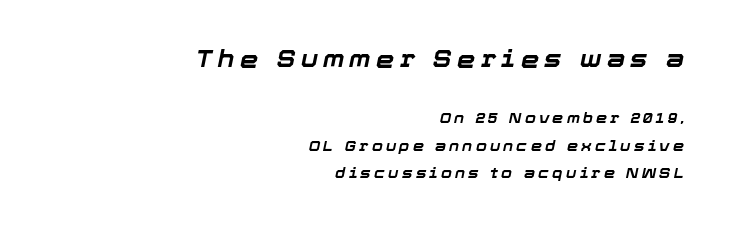
A student would call this right alignment; a typographer would say flush right, rag left. The string is rendered with underlining switched off. The passage shown stacks its lines with a broad gap. Visually, the top section dominates because its glyphs are scaled up. Inter-character spacing is expanded well beyond the font's built-in metrics.
